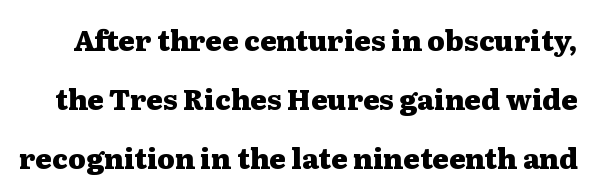
Q: Is the text bold? A: Yes.
Q: Is the text italic (slanted)? A: No, it is upright.
Q: Is the typeface a serif or a sans-serif typeface? A: Serif.
Q: Is the text underlined? A: No.
Q: Is the spacing between letters normal or unusually wide? A: Normal.
Q: Is the spacing between lines tight, normal or loose? A: Loose.
Q: Width (condensed, normal, or wide)? A: Wide.
Q: Stroke contrast? A: Medium.
Q: x-height? A: Medium.
Q: Monospaced? A: No.
